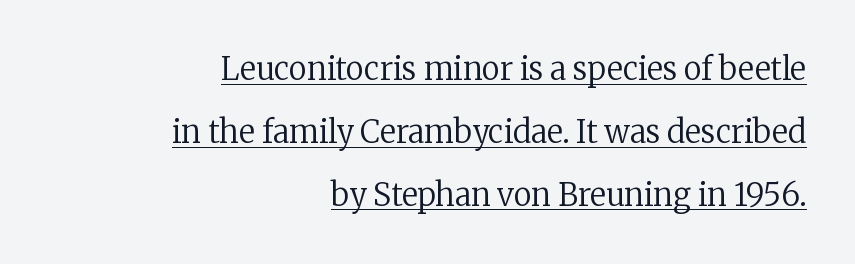
Q: Is the text bold? A: No.
Q: Is the text italic (slanted)? A: No, it is upright.
Q: Is the typeface a serif or a sans-serif typeface? A: Serif.
Q: Is the text underlined? A: Yes.
Q: How is the paragraph aligned? A: Right-aligned.
Q: Is the spacing between letters normal or unusually wide? A: Normal.
Q: Is the spacing between lines tight, normal or loose? A: Loose.
Q: Width (condensed, normal, or wide)? A: Normal.
Q: Stroke contrast? A: Low.
Q: x-height? A: Medium.
Q: Monospaced? A: No.
